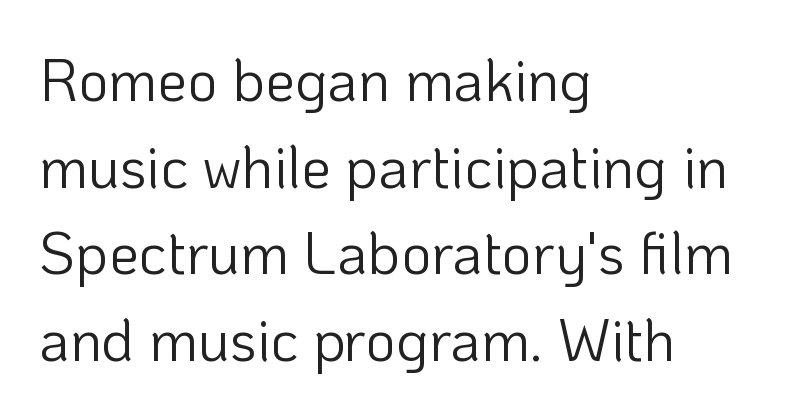
The image shows 59 px light sans-serif type, upright; set left-aligned, normal line spacing (1.47x), normal letter spacing, not underlined; low stroke contrast and a medium x-height.
